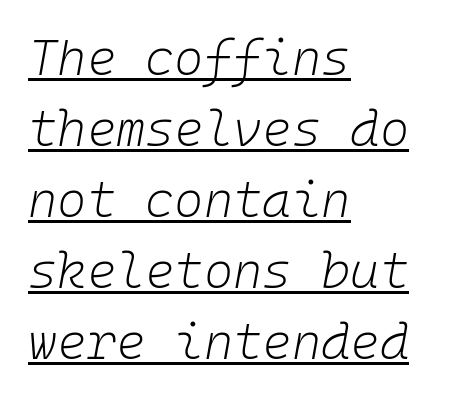
The image shows 50 px light type, italic (leaning right), monospaced; set left-aligned, normal line spacing (1.42x), normal letter spacing, underlined; low stroke contrast and a medium x-height.
